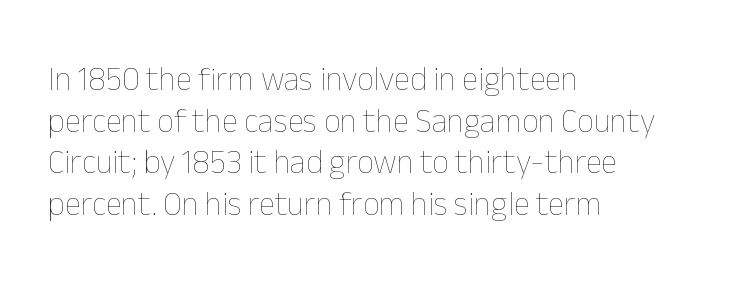
A student would call this left alignment; a typographer would say flush left, rag right. This is the regular roman posture of the typeface. Ink coverage per letter is moderate at most. Whoever set this chose a conventional vertical rhythm.
